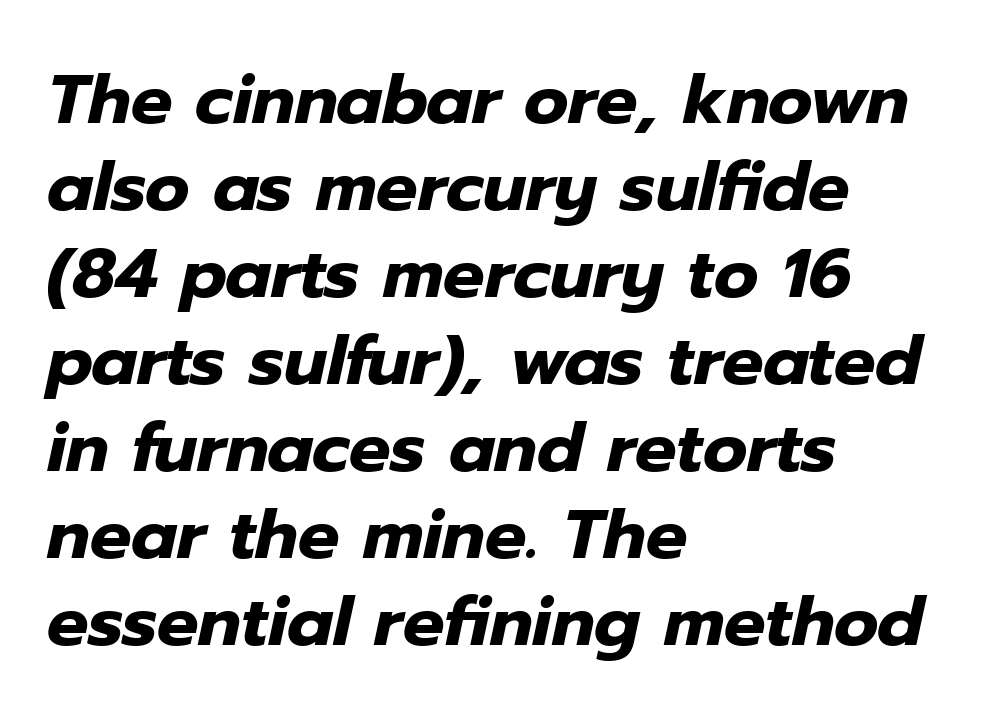
Varying glyph widths throughout — classic text-font behaviour. The rendering applies a slant to the glyphs. Nothing unusual about the tracking: characters are spaced as the font intends. One-word summary of the alignment: left. Quick note: underline off. What weight is shown? A full bold with thick strokes.
